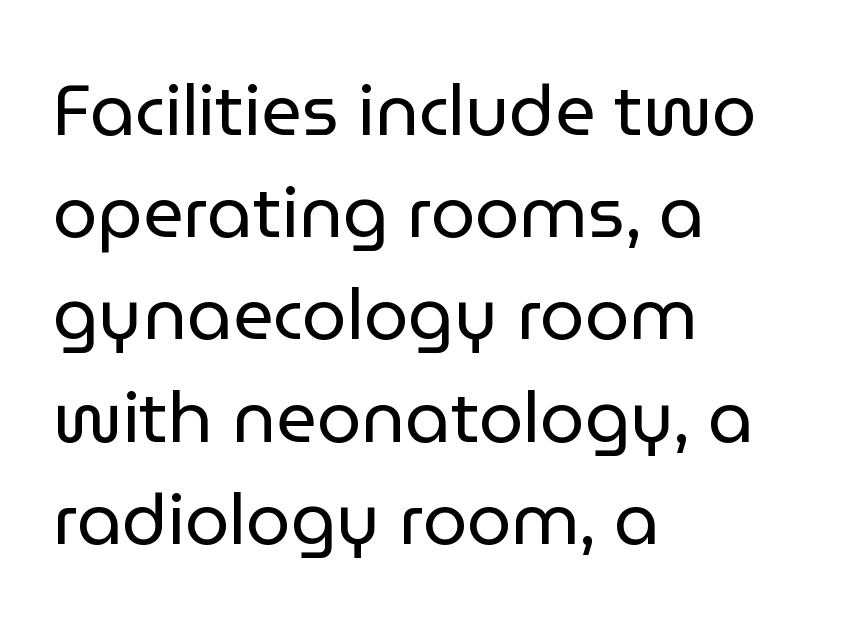
{"serif": "no", "italic": "no", "bold": "no", "weight": "regular", "width": "normal", "stroke_contrast": "low", "x_height": "medium", "monospaced": "no", "underline": "no", "align": "left", "line_spacing": "normal", "line_spacing_ratio": 1.44, "letter_spacing": "normal", "letter_spacing_em": 0.0, "glyph_px": 71}
